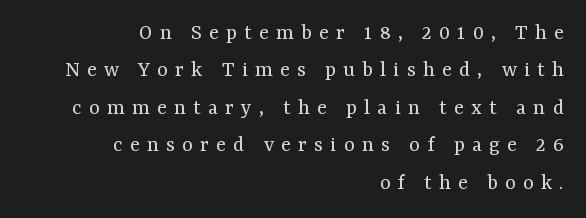
Nothing heavy about these letters — not bold at all. Beneath every word, the page is bare. Tracking here is generous; glyphs stand well apart from one another. Where is the straight margin? On the right.
